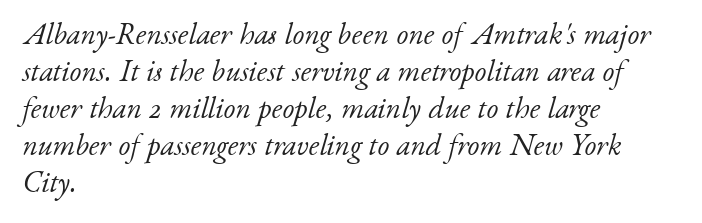
{"serif": "yes", "italic": "yes", "lean": "right", "slant_degrees": 17, "bold": "no", "weight": "light", "width": "normal", "stroke_contrast": "low", "x_height": "small", "monospaced": "no", "underline": "no", "align": "left", "line_spacing_ratio": 1.23, "letter_spacing": "normal", "letter_spacing_em": 0.0, "glyph_px": 30}
